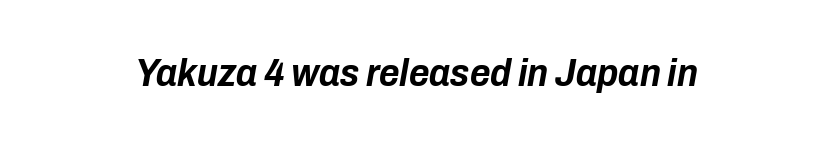
Clear beneath every line of the passage. A typesetter would call this zero additional tracking. Compared with ordinary roman type, these characters are visibly tilted. Each glyph is drawn with heavy, bold strokes. These lines are rendered in a variable-pitch font.
